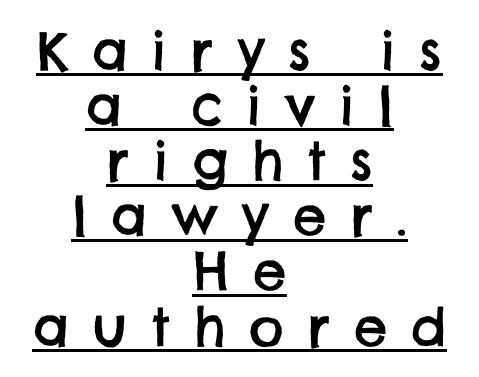
{"serif": "no", "width": "normal", "stroke_contrast": "low", "x_height": "large", "monospaced": "no", "underline": "yes", "align": "center", "line_spacing": "tight", "line_spacing_ratio": 1.04, "letter_spacing": "wide", "letter_spacing_em": 0.45, "glyph_px": 53}
